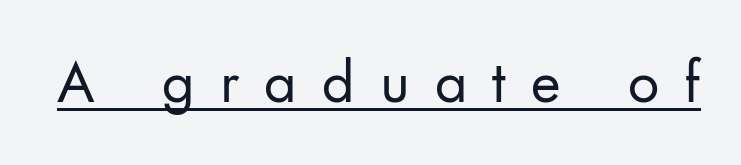
The image shows 57 px regular-weight sans-serif type, upright; set unusually wide letter spacing (+0.44 em), underlined; low stroke contrast and a small x-height.
